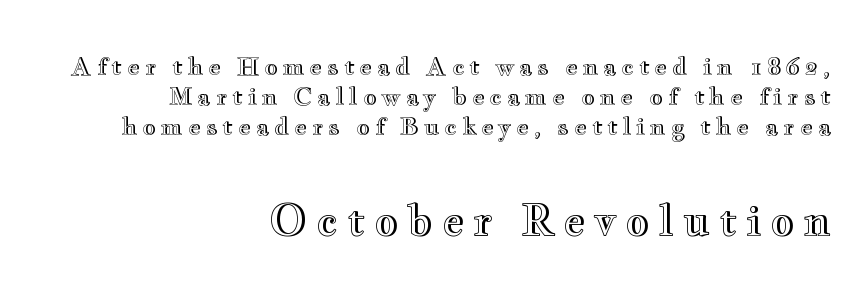
A clean baseline with only descenders dipping below it. Posture: straight, roman, zero tilt. Spacing between characters has been opened up far beyond the box default. The passage shown is typed in a proportional face where columns would drift.
